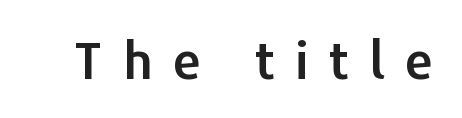
The lettering holds an erect, upright posture throughout. I'd call this a sans setting — the letters go barefoot. The tracking jumps out immediately: characters are airy and widely separated. The words here are not underlined. Think of a printed novel: that variable character pitch is what you see here.
